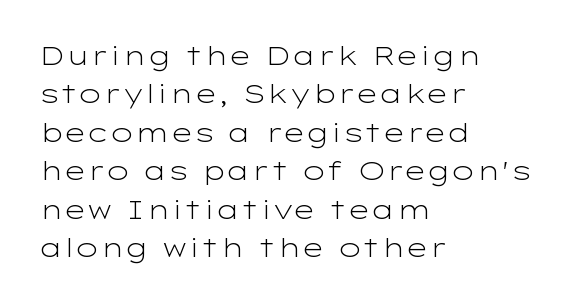
The image shows 26 px text type, upright; set left-aligned, normal line spacing (1.48x), normal letter spacing, not underlined.
